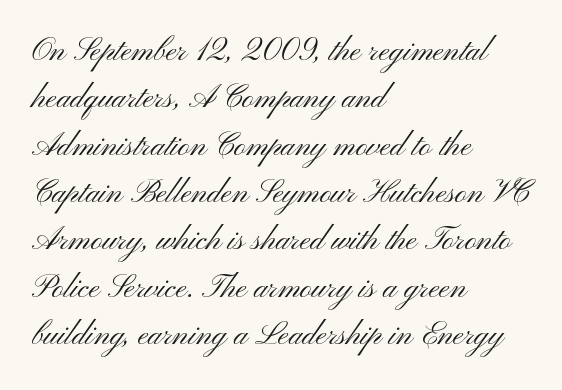
Q: Is the text bold? A: No.
Q: Is the text italic (slanted)? A: Yes.
Q: Is the typeface a serif or a sans-serif typeface? A: Sans-serif.
Q: Is the text underlined? A: No.
Q: How is the paragraph aligned? A: Left-aligned.
Q: Is the spacing between letters normal or unusually wide? A: Normal.
Q: Is the spacing between lines tight, normal or loose? A: Normal.
Q: Width (condensed, normal, or wide)? A: Wide.
Q: Stroke contrast? A: Medium.
Q: x-height? A: Small.
Q: Monospaced? A: No.
